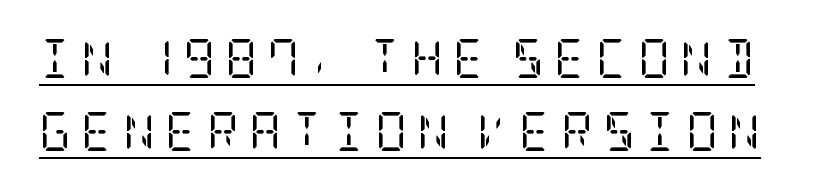
{"serif": "yes", "italic": "no", "bold": "no", "weight": "regular", "width": "condensed", "stroke_contrast": "low", "x_height": "large", "underline": "yes", "line_spacing_ratio": 1.88, "letter_spacing": "wide", "letter_spacing_em": 0.26, "glyph_px": 39}
